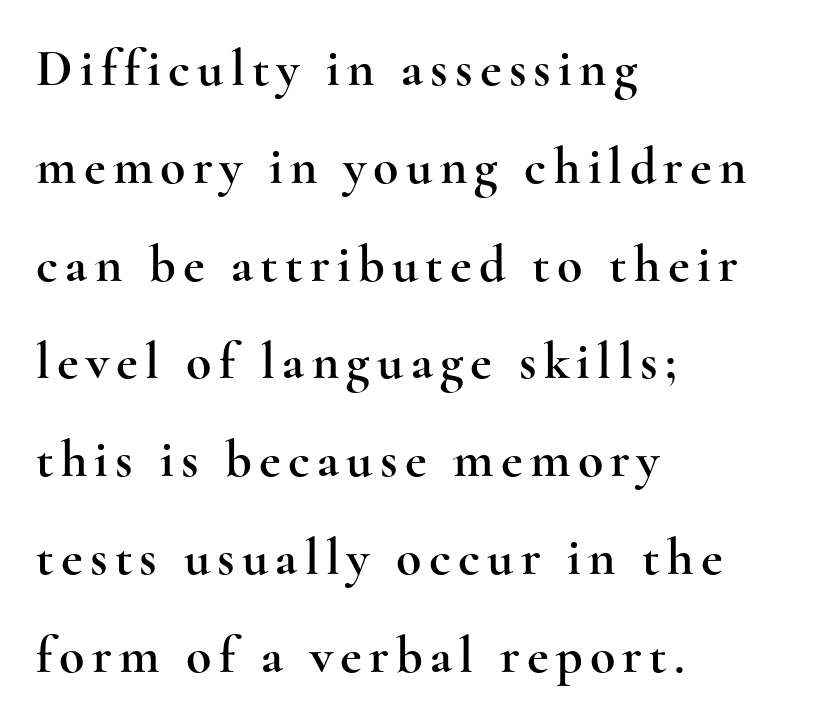
{"serif": "yes", "italic": "no", "width": "wide", "x_height": "small", "monospaced": "no", "underline": "no", "align": "left", "line_spacing_ratio": 1.88, "glyph_px": 52}
